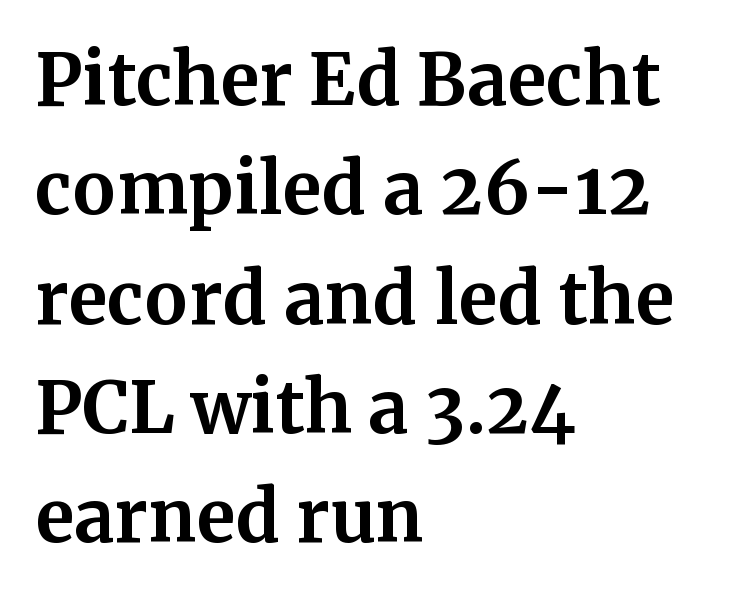
Q: Is the text bold? A: Yes.
Q: Is the text italic (slanted)? A: No, it is upright.
Q: Is the typeface a serif or a sans-serif typeface? A: Serif.
Q: Is the text underlined? A: No.
Q: How is the paragraph aligned? A: Left-aligned.
Q: Is the spacing between letters normal or unusually wide? A: Normal.
Q: Is the spacing between lines tight, normal or loose? A: Normal.
Q: Width (condensed, normal, or wide)? A: Normal.
Q: Stroke contrast? A: Medium.
Q: x-height? A: Medium.
Q: Monospaced? A: No.
